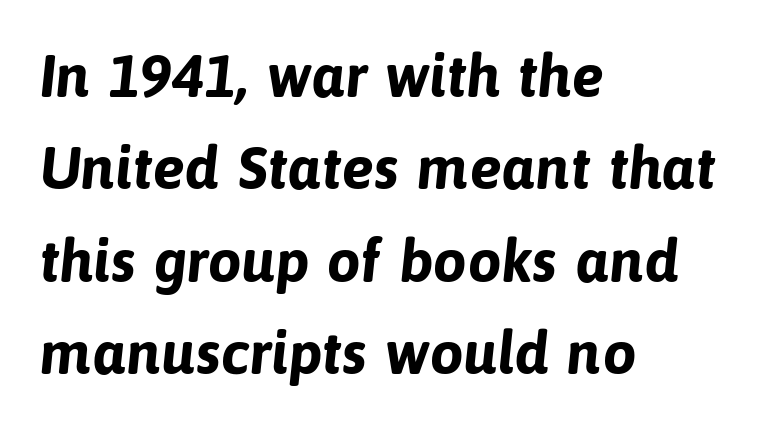
Varying glyph widths throughout — classic text-font behaviour. The font is running at its bold setting. The rows are spaced the way most documents space them. In terms of letterspacing, this is plain default setting.
